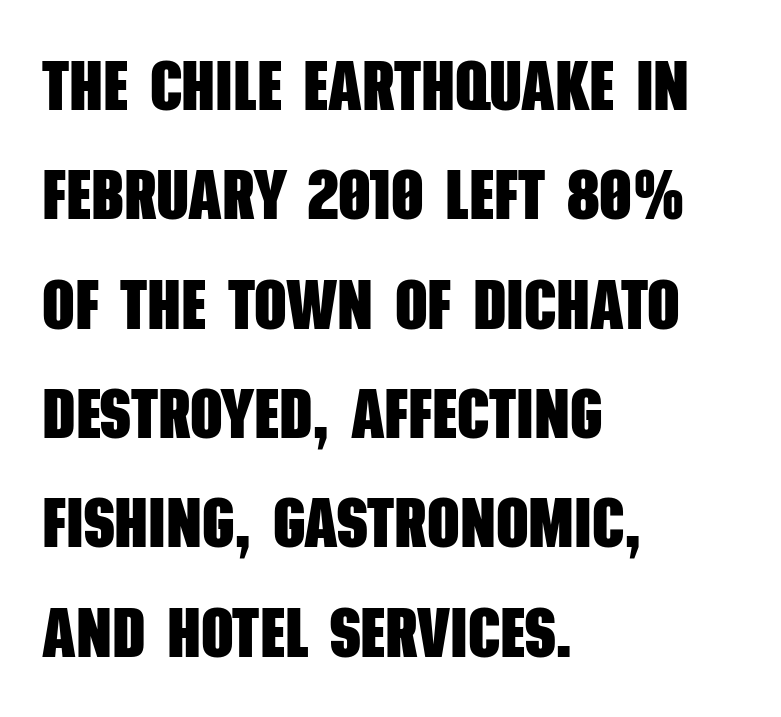
Q: Is the text bold? A: Yes.
Q: Is the typeface a serif or a sans-serif typeface? A: Sans-serif.
Q: Is the text underlined? A: No.
Q: How is the paragraph aligned? A: Left-aligned.
Q: Is the spacing between letters normal or unusually wide? A: Normal.
Q: Is the spacing between lines tight, normal or loose? A: Normal.
Q: Width (condensed, normal, or wide)? A: Condensed.
Q: Stroke contrast? A: Low.
Q: x-height? A: Large.
Q: Monospaced? A: No.
